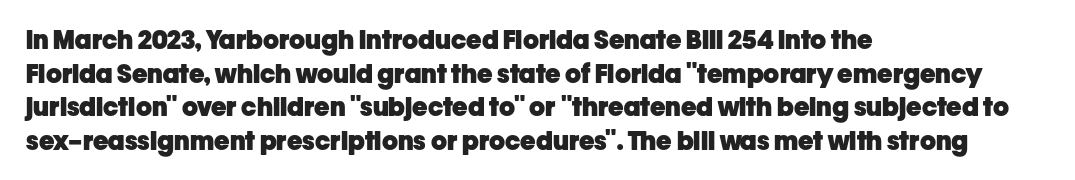
Regarding leading, the lines here are spaced in the standard way. Nothing unusual about the tracking: characters are spaced as the font intends. Clear beneath every line of the passage. The compositor pushed each line to the left boundary. Ascenders rise straight up at ninety degrees. The font is running at its bold setting.
